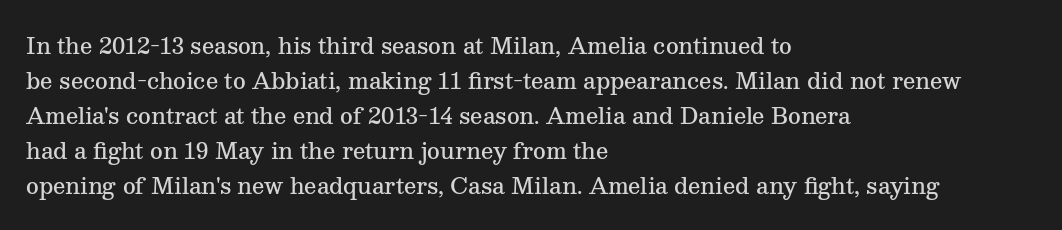
Q: Is the text bold? A: Semi-bold.
Q: Is the text italic (slanted)? A: No, it is upright.
Q: Is the text underlined? A: No.
Q: How is the paragraph aligned? A: Left-aligned.
Q: Is the spacing between letters normal or unusually wide? A: Normal.
Q: Is the spacing between lines tight, normal or loose? A: Normal.
